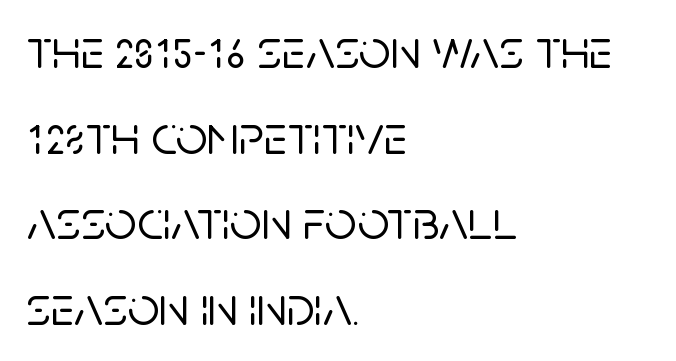
{"serif": "no", "italic": "no", "width": "normal", "stroke_contrast": "low", "x_height": "large", "monospaced": "no", "underline": "no", "align": "left", "line_spacing": "normal", "line_spacing_ratio": 1.53, "letter_spacing": "normal", "letter_spacing_em": 0.0, "glyph_px": 56}
